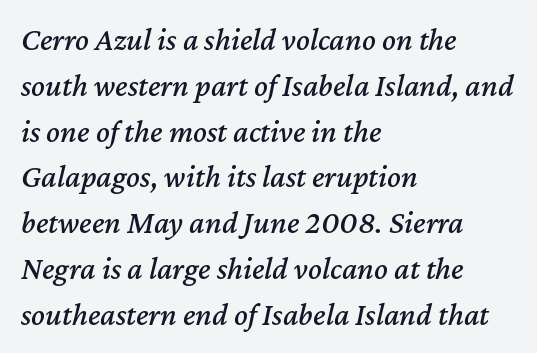
The image shows 32 px text type, italic (leaning right); set left-aligned, normal line spacing (1.43x), normal letter spacing, not underlined; medium stroke contrast and a medium x-height.
